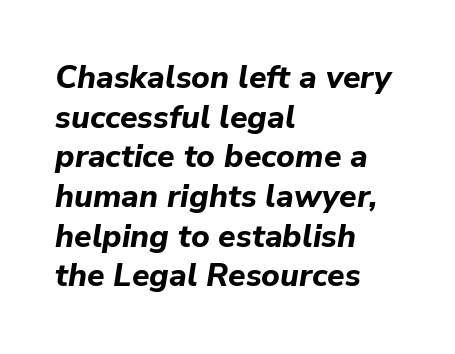
Q: Is the text bold? A: Yes.
Q: Is the text italic (slanted)? A: Yes, it leans right by about 9 degrees.
Q: Is the text underlined? A: No.
Q: How is the paragraph aligned? A: Left-aligned.
Q: Is the spacing between letters normal or unusually wide? A: Normal.
Q: Width (condensed, normal, or wide)? A: Normal.
Q: Stroke contrast? A: Low.
Q: x-height? A: Medium.
Q: Monospaced? A: No.
